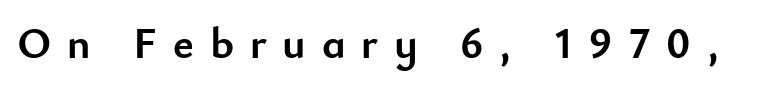
The face used here is a sans, in the tradition of grotesques and geometrics. The type is letterspaced generously, with wide tracking. Strokes here are thick enough to call this a true bold. Looks like regular typesetting: each glyph gets only the width it needs. Ascenders rise straight up at ninety degrees. Words float on clear page, feet unadorned.
